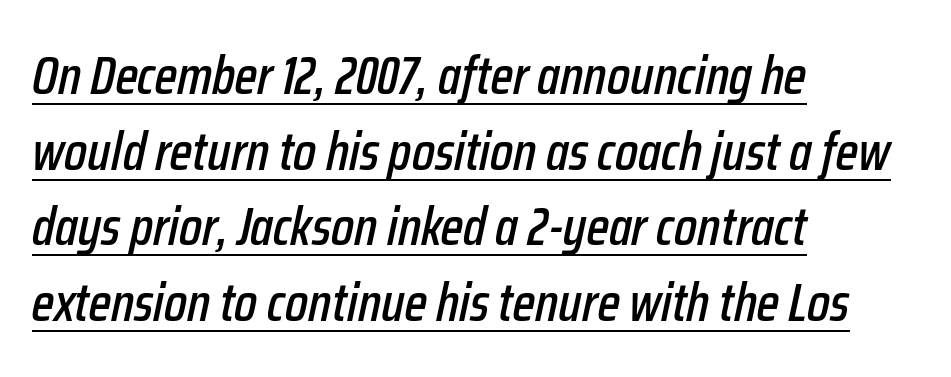
Q: Is the text italic (slanted)? A: Yes, it leans right by about 12 degrees.
Q: Is the text underlined? A: Yes.
Q: How is the paragraph aligned? A: Left-aligned.
Q: Is the spacing between letters normal or unusually wide? A: Normal.
Q: Is the spacing between lines tight, normal or loose? A: Normal.
Q: Width (condensed, normal, or wide)? A: Condensed.
Q: Stroke contrast? A: Low.
Q: x-height? A: Medium.
Q: Monospaced? A: No.
